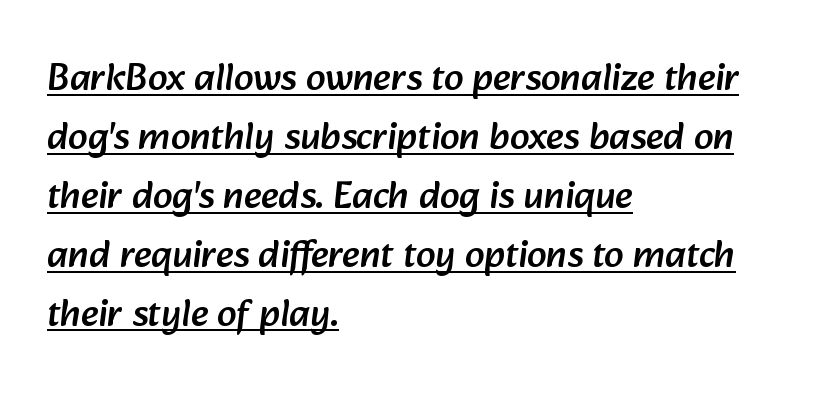
{"serif": "no", "width": "normal", "stroke_contrast": "low", "x_height": "medium", "monospaced": "no", "underline": "yes", "align": "left", "line_spacing": "normal", "line_spacing_ratio": 1.51, "letter_spacing": "normal", "letter_spacing_em": 0.0, "glyph_px": 39}
